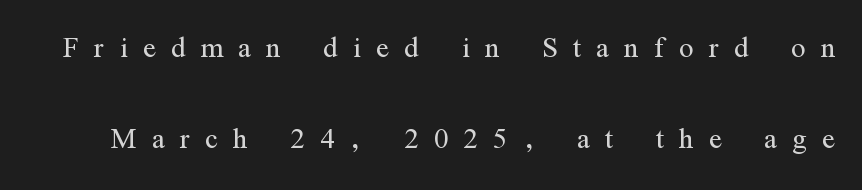
Nope, not italic — everything's standing straight. Vertical stems look standard width or narrower in stroke. Bare-footed words on every line. Regarding serifs, this sample has them. Looks like regular typesetting: each glyph gets only the width it needs. Loose tracking; the words dissolve into strings of separated letters.
